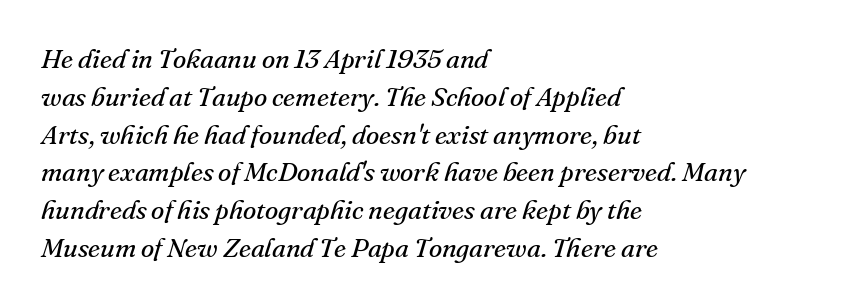
The image shows 27 px text type, italic (leaning right); set left-aligned, normal line spacing (1.4x), normal letter spacing, not underlined.
